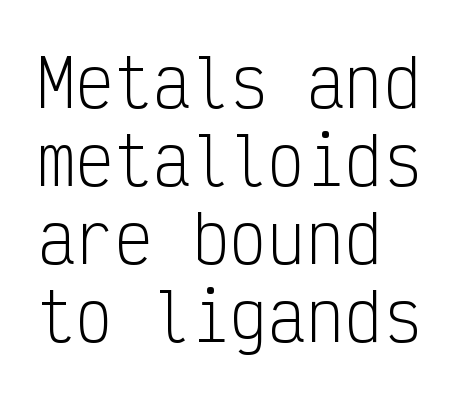
The rendering anchors every line to the left-hand side. The type is set solid horizontally, with unmodified tracking. The axis of the letterforms is exactly vertical. The weight tops out at a normal text grade.
